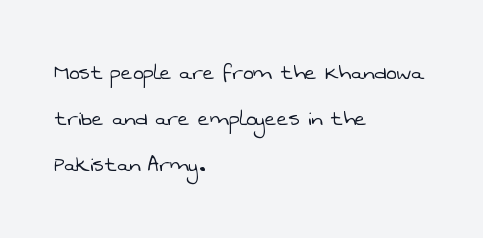
The image shows 25 px text type; set left-aligned, line spacing 1.84x, normal letter spacing, not underlined.
